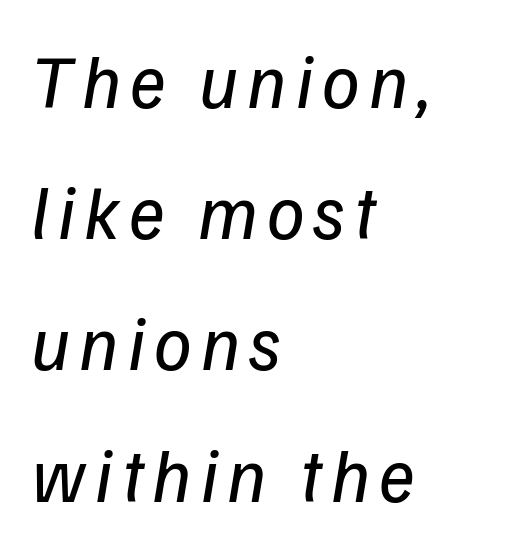
{"serif": "no", "bold": "no", "weight": "regular", "width": "normal", "stroke_contrast": "low", "x_height": "medium", "monospaced": "no", "underline": "no", "align": "left", "line_spacing_ratio": 1.75, "glyph_px": 75}
